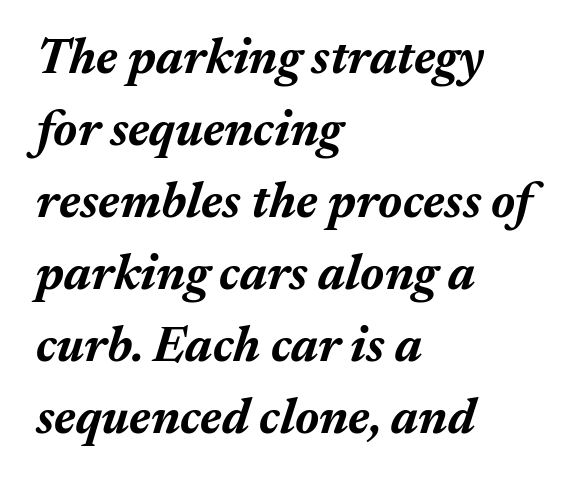
The image shows 50 px bold type, italic (leaning right); set left-aligned, normal line spacing (1.44x), normal letter spacing, not underlined; medium stroke contrast and a medium x-height.
